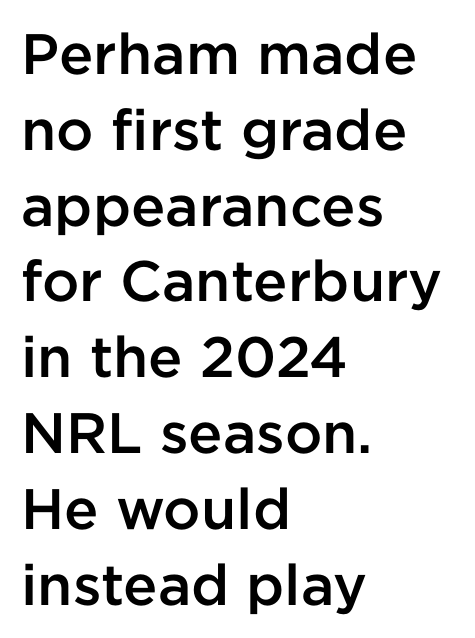
The image shows 57 px semibold sans-serif type, upright; set left-aligned, normal line spacing (1.33x), normal letter spacing, not underlined; low stroke contrast and a medium x-height.
